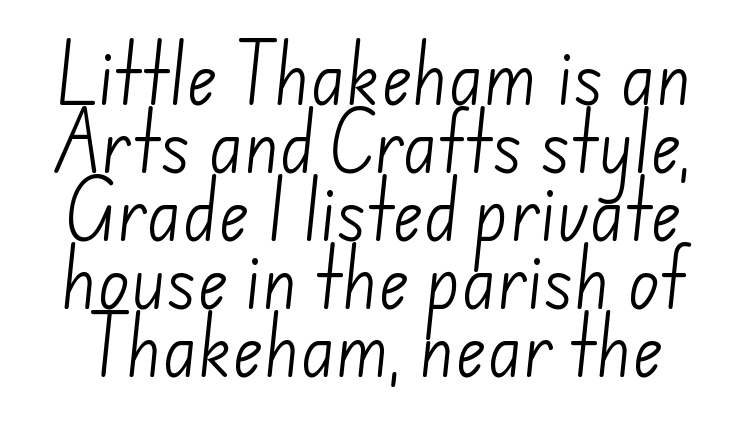
Q: Is the text bold? A: No.
Q: Is the typeface a serif or a sans-serif typeface? A: Sans-serif.
Q: Is the text underlined? A: No.
Q: Is the spacing between letters normal or unusually wide? A: Normal.
Q: Is the spacing between lines tight, normal or loose? A: Tight.
Q: Width (condensed, normal, or wide)? A: Normal.
Q: Stroke contrast? A: Low.
Q: x-height? A: Small.
Q: Monospaced? A: No.
